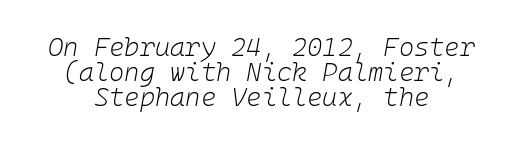
Notice how the stems are inclined rather than vertical — that's the hallmark of italics. The passage shown is not underscored anywhere. A quiet, ordinary-to-light weight characterises the typeface. Successive baselines arrive quickly, one right under another. The letterforms sit shoulder to shoulder at normal distance.
